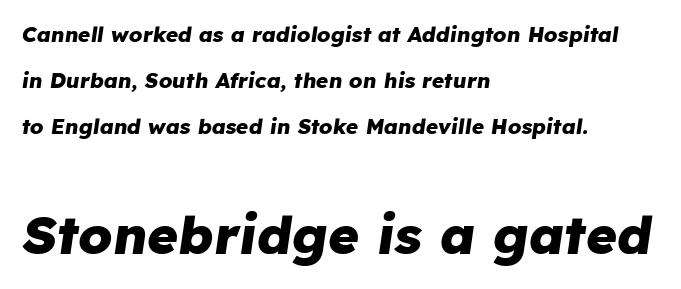
{"italic": "yes", "lean": "right", "slant_degrees": 8, "bold": "yes", "weight": "heavy", "width": "normal", "stroke_contrast": "low", "x_height": "medium", "monospaced": "no", "underline": "no", "align": "left", "line_spacing": "loose", "line_spacing_ratio": 2.18, "letter_spacing": "normal", "letter_spacing_em": 0.0, "larger_block": "second", "size_ratio": 2.52, "glyph_px": 53}
